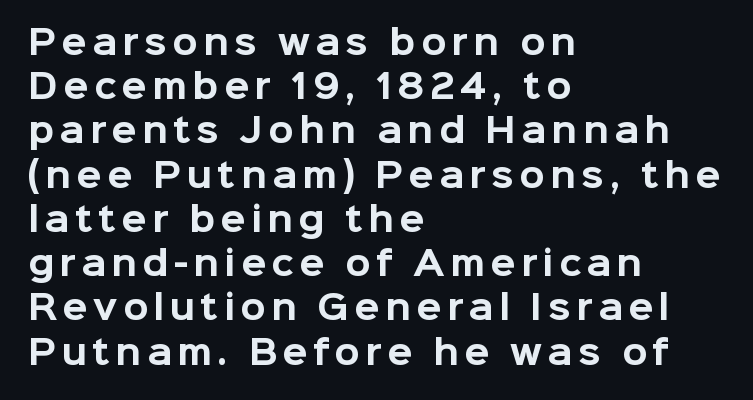
The image shows 33 px bold sans-serif type, upright; set left-aligned, normal line spacing (1.34x), not underlined; low stroke contrast and a medium x-height.
